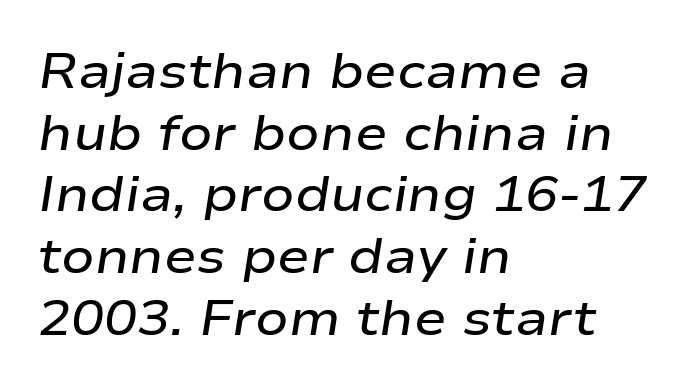
Q: Is the text bold? A: Semi-bold.
Q: Is the text italic (slanted)? A: Yes, it leans right by about 9 degrees.
Q: Is the text underlined? A: No.
Q: How is the paragraph aligned? A: Left-aligned.
Q: Is the spacing between letters normal or unusually wide? A: Normal.
Q: Is the spacing between lines tight, normal or loose? A: Normal.
Q: Width (condensed, normal, or wide)? A: Wide.
Q: Stroke contrast? A: Low.
Q: x-height? A: Medium.
Q: Monospaced? A: No.
